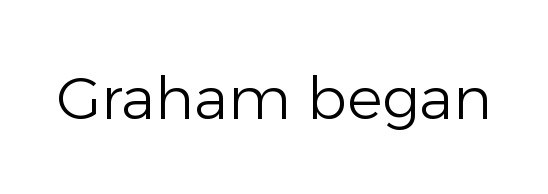
Q: Is the text bold? A: No.
Q: Is the text italic (slanted)? A: No, it is upright.
Q: Is the typeface a serif or a sans-serif typeface? A: Sans-serif.
Q: Is the text underlined? A: No.
Q: Is the spacing between letters normal or unusually wide? A: Normal.
Q: Width (condensed, normal, or wide)? A: Normal.
Q: Stroke contrast? A: Low.
Q: x-height? A: Medium.
Q: Monospaced? A: No.
